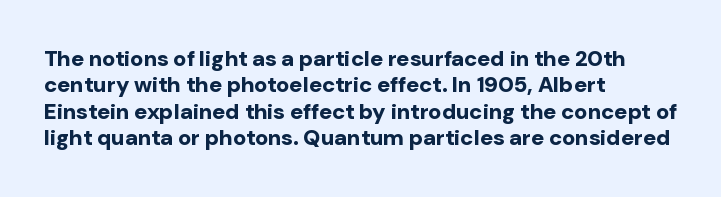
{"italic": "no", "bold": "yes", "underline": "no", "align": "left", "line_spacing_ratio": 1.2, "letter_spacing": "normal", "letter_spacing_em": 0.0, "glyph_px": 22}
